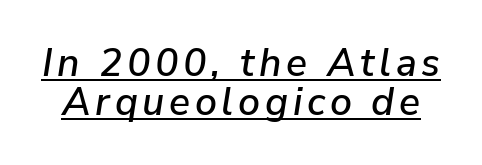
{"italic": "yes", "lean": "right", "slant_degrees": 9, "width": "normal", "stroke_contrast": "low", "x_height": "medium", "monospaced": "no", "underline": "yes", "line_spacing": "tight", "line_spacing_ratio": 1.0, "glyph_px": 39}
